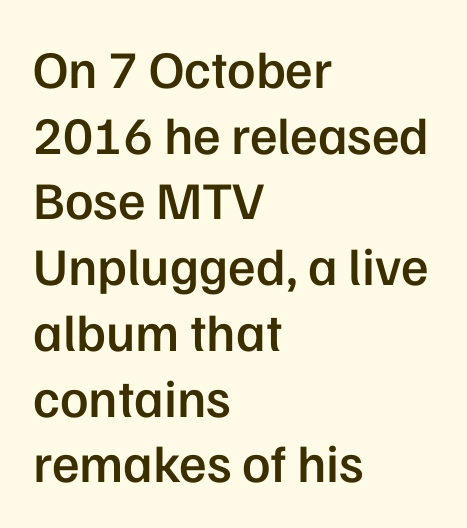
The image shows 53 px semibold sans-serif type, upright; set left-aligned, line spacing 1.24x, normal letter spacing, not underlined; low stroke contrast and a medium x-height.
